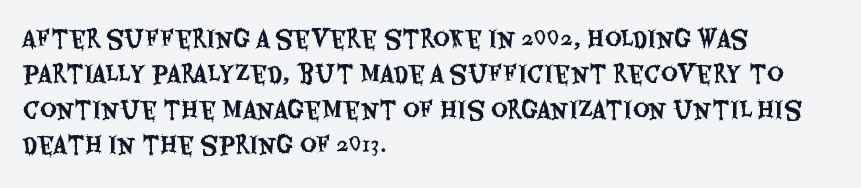
{"italic": "no", "underline": "no", "align": "left", "line_spacing": "normal", "line_spacing_ratio": 1.54, "letter_spacing": "normal", "letter_spacing_em": 0.0, "glyph_px": 23}
